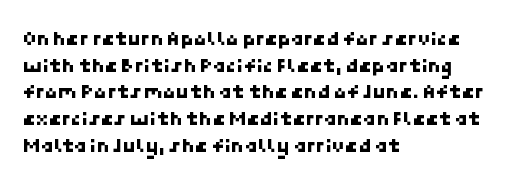
The image shows 21 px text type; set left-aligned, normal line spacing (1.27x), normal letter spacing, not underlined.
